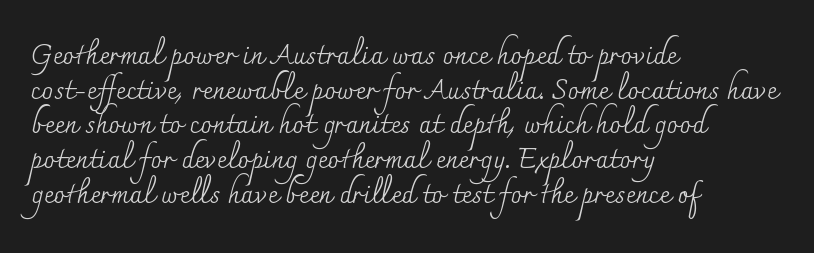
{"serif": "yes", "bold": "no", "weight": "regular", "width": "normal", "stroke_contrast": "medium", "x_height": "small", "monospaced": "no", "underline": "no", "align": "left", "line_spacing_ratio": 1.24, "letter_spacing": "normal", "letter_spacing_em": 0.0, "glyph_px": 28}
